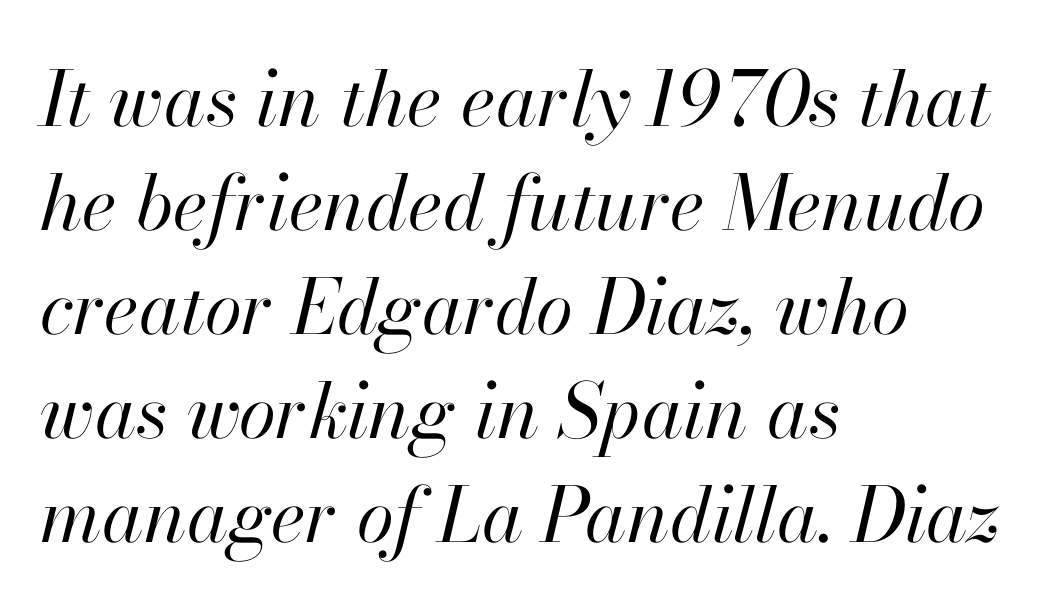
{"italic": "yes", "lean": "right", "slant_degrees": 13, "bold": "no", "weight": "regular", "width": "normal", "stroke_contrast": "high", "x_height": "small", "monospaced": "no", "underline": "no", "align": "left", "line_spacing": "normal", "line_spacing_ratio": 1.37, "letter_spacing": "normal", "letter_spacing_em": 0.0, "glyph_px": 76}
